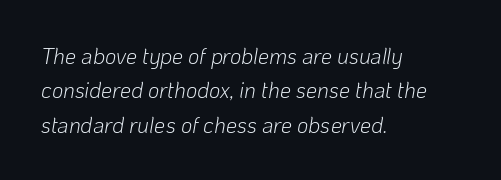
Q: Is the text bold? A: No.
Q: Is the text italic (slanted)? A: Yes, it leans right by about 10 degrees.
Q: Is the text underlined? A: No.
Q: How is the paragraph aligned? A: Left-aligned.
Q: Is the spacing between letters normal or unusually wide? A: Normal.
Q: Is the spacing between lines tight, normal or loose? A: Normal.
